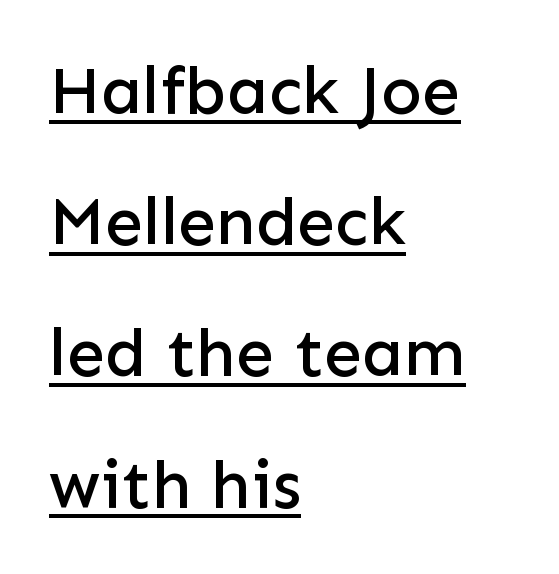
Q: Is the text italic (slanted)? A: No, it is upright.
Q: Is the typeface a serif or a sans-serif typeface? A: Sans-serif.
Q: Is the text underlined? A: Yes.
Q: How is the paragraph aligned? A: Left-aligned.
Q: Is the spacing between letters normal or unusually wide? A: Normal.
Q: Is the spacing between lines tight, normal or loose? A: Loose.
Q: Width (condensed, normal, or wide)? A: Normal.
Q: Stroke contrast? A: Low.
Q: x-height? A: Medium.
Q: Monospaced? A: No.
